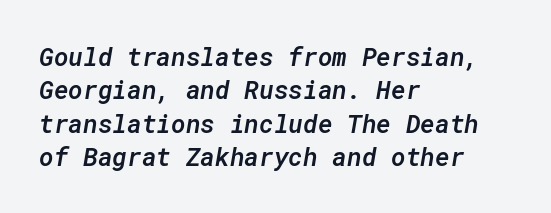
The ragged edge is on the right, which tells us the setting is flush left. Looking at the ascenders, they clearly lean. The letterforms sit shoulder to shoulder at normal distance. Heft: intermediate — a semibold.
